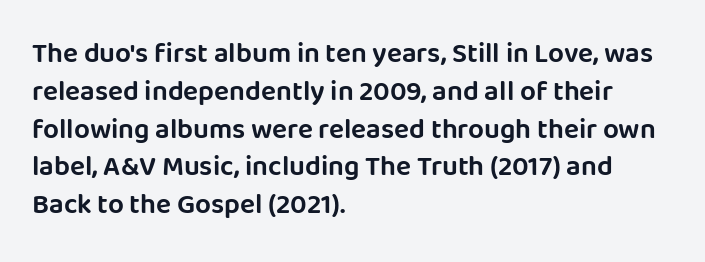
Q: Is the text italic (slanted)? A: No, it is upright.
Q: Is the typeface a serif or a sans-serif typeface? A: Sans-serif.
Q: Is the text underlined? A: No.
Q: How is the paragraph aligned? A: Left-aligned.
Q: Is the spacing between letters normal or unusually wide? A: Normal.
Q: Is the spacing between lines tight, normal or loose? A: Normal.
Q: Width (condensed, normal, or wide)? A: Normal.
Q: Stroke contrast? A: Low.
Q: x-height? A: Large.
Q: Monospaced? A: No.
